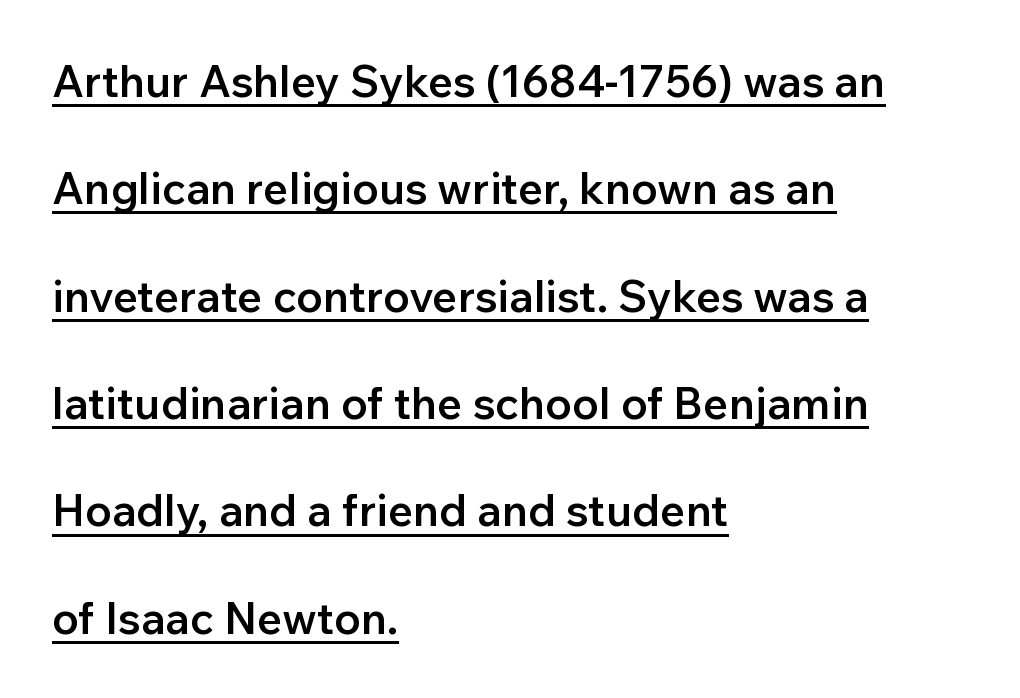
The image shows 44 px semibold sans-serif type, upright; set left-aligned, loose line spacing (2.44x), normal letter spacing, underlined; low stroke contrast and a medium x-height.
